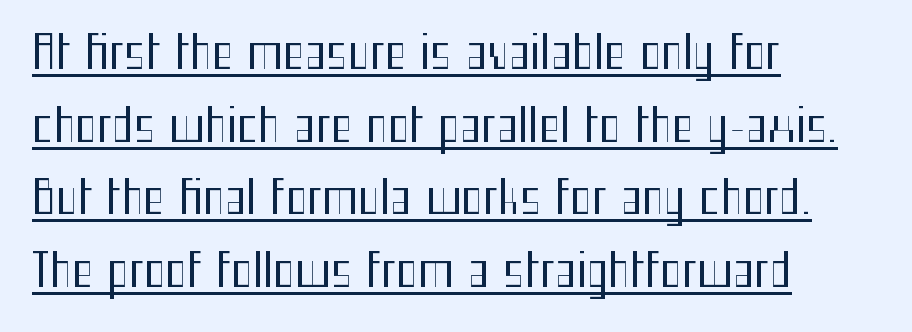
Vertical stems look standard width or narrower in stroke. Students, note that the glyphs here touch the page at normal intervals. The face used here is a sans, in the tradition of grotesques and geometrics. Does a line run under the words? Yes, clearly. The passage shown is typed in a proportional face where columns would drift.
